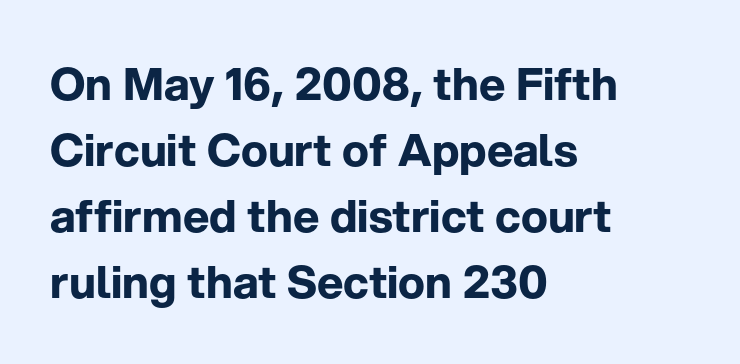
The image shows 45 px bold sans-serif type, upright; set left-aligned, normal line spacing (1.47x), normal letter spacing, not underlined; low stroke contrast and a medium x-height.
